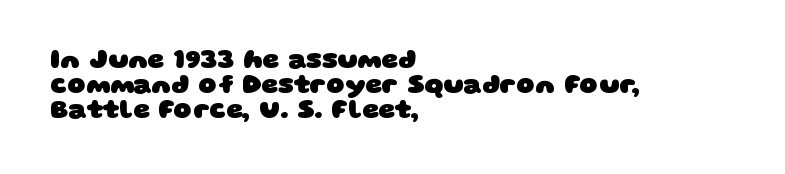
Students, observe: this is what under-led, compact text looks like. Heft: maximum for text — a bold. A student would call this left alignment; a typographer would say flush left, rag right. This rendering features lettering with no underline.
